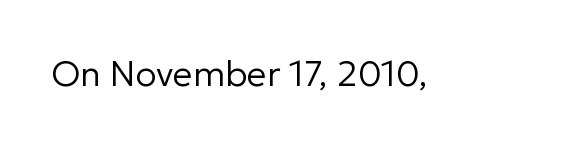
Default kerning and tracking; the words read as compact shapes. The typeface has the unassuming heft of standard copy or less. If you drew a line through each stem, it would be perfectly vertical. The rendering uses natural spacing where letterforms have individual widths.
